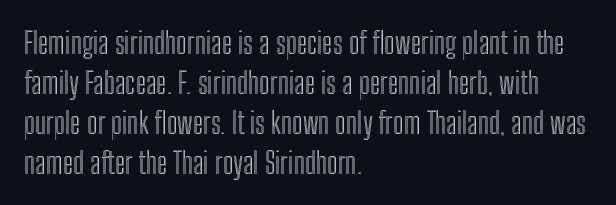
{"italic": "no", "width": "condensed", "x_height": "medium", "monospaced": "no", "underline": "no", "align": "left", "line_spacing": "normal", "line_spacing_ratio": 1.33, "letter_spacing": "normal", "letter_spacing_em": 0.0, "glyph_px": 30}
